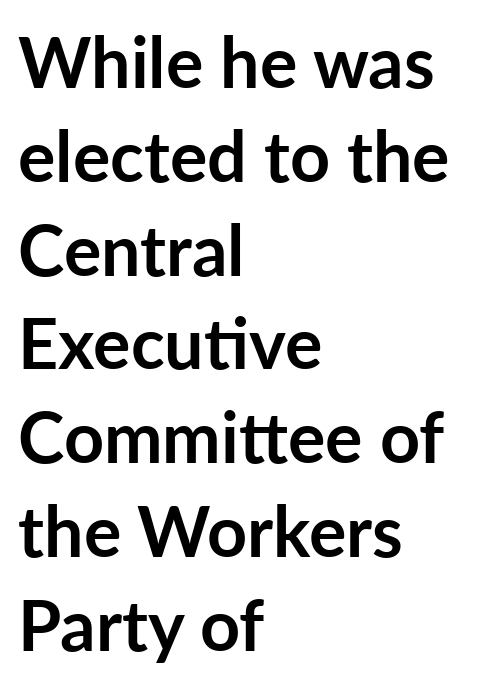
Q: Is the text bold? A: Yes.
Q: Is the text italic (slanted)? A: No, it is upright.
Q: Is the typeface a serif or a sans-serif typeface? A: Sans-serif.
Q: Is the text underlined? A: No.
Q: How is the paragraph aligned? A: Left-aligned.
Q: Is the spacing between letters normal or unusually wide? A: Normal.
Q: Is the spacing between lines tight, normal or loose? A: Normal.
Q: Width (condensed, normal, or wide)? A: Normal.
Q: Stroke contrast? A: Low.
Q: x-height? A: Medium.
Q: Monospaced? A: No.
